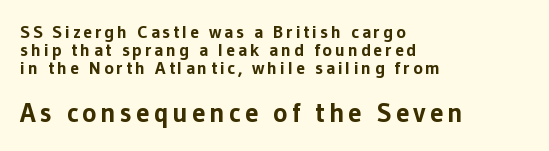
Q: Is the text bold? A: Yes.
Q: Is the text italic (slanted)? A: No, it is upright.
Q: Is the text underlined? A: No.
Q: How is the paragraph aligned? A: Left-aligned.
Q: Is the spacing between lines tight, normal or loose? A: Tight.
Q: Which block of text is set in a larger size, the first (top) or the second (bottom)? A: The second (bottom) one.
